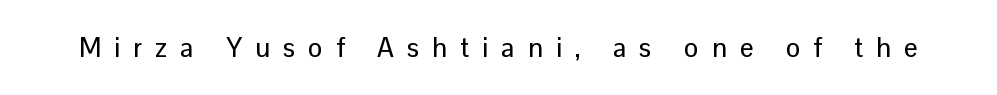
Q: Is the text italic (slanted)? A: No, it is upright.
Q: Is the text underlined? A: No.
Q: Is the spacing between letters normal or unusually wide? A: Unusually wide.
